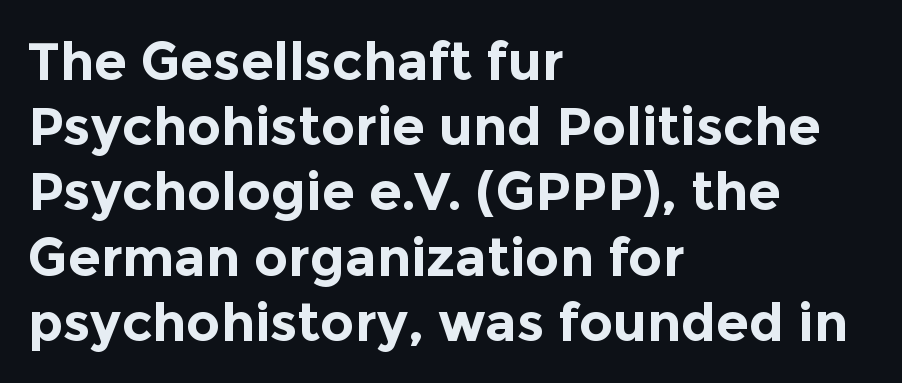
The lines in this sample share a left origin and differ only in where they stop. This rendering leaves character spacing at its baseline value. Students, this is bold: see how much ink each stroke carries. Character widths vary here, with narrow letters taking less room than wide ones.
